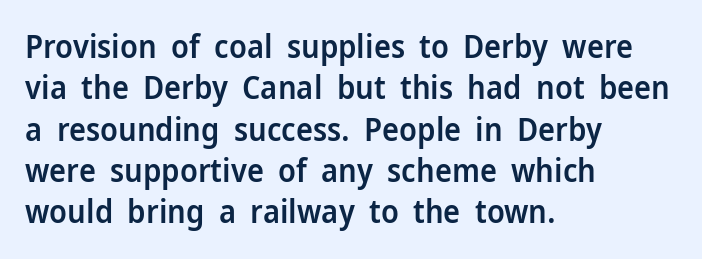
{"serif": "no", "italic": "no", "bold": "semi", "weight": "semibold", "width": "normal", "stroke_contrast": "low", "x_height": "medium", "monospaced": "no", "underline": "no", "align": "left", "line_spacing": "normal", "line_spacing_ratio": 1.29, "letter_spacing": "normal", "letter_spacing_em": 0.0, "glyph_px": 32}
